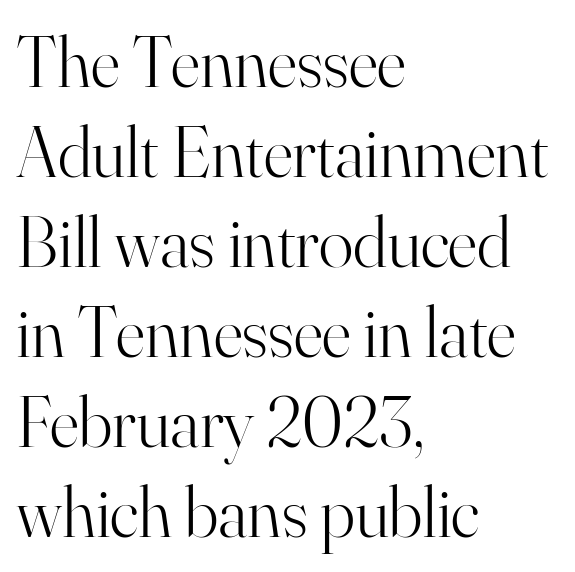
Q: Is the text bold? A: No.
Q: Is the text italic (slanted)? A: No, it is upright.
Q: Is the typeface a serif or a sans-serif typeface? A: Serif.
Q: Is the text underlined? A: No.
Q: How is the paragraph aligned? A: Left-aligned.
Q: Is the spacing between letters normal or unusually wide? A: Normal.
Q: Is the spacing between lines tight, normal or loose? A: Normal.
Q: Width (condensed, normal, or wide)? A: Normal.
Q: Stroke contrast? A: High.
Q: x-height? A: Small.
Q: Monospaced? A: No.
